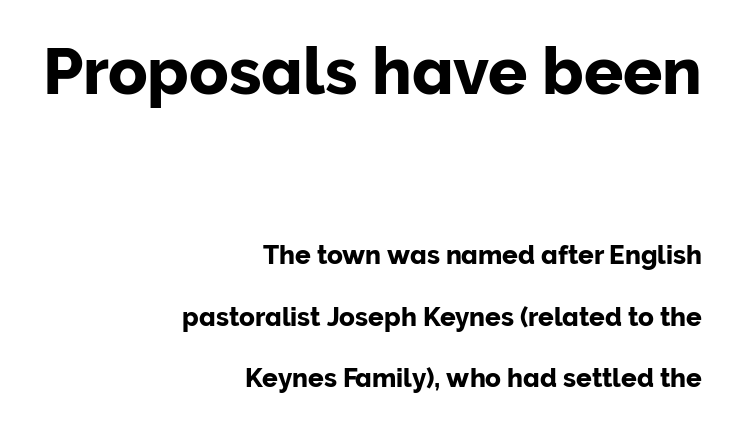
Summary of vertical rhythm: relaxed, with wide interline spacing. When letters stand straight like this, we call the style roman or upright. This sample has the flowing, uneven cadence of proportional lettering. Decoration check: the copy has no underline. Short and long lines alike share a common ending point at right. Inter-character spacing is left at the font's built-in metrics.
